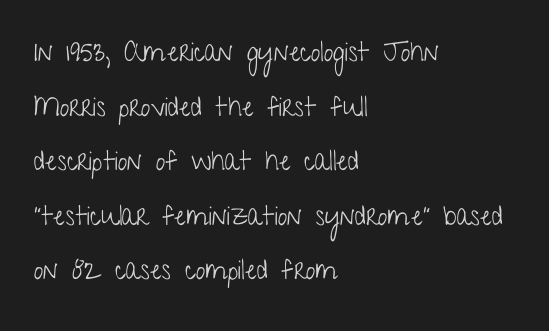
The image shows 27 px text type, upright; set left-aligned, loose line spacing (2.02x), normal letter spacing, not underlined.
